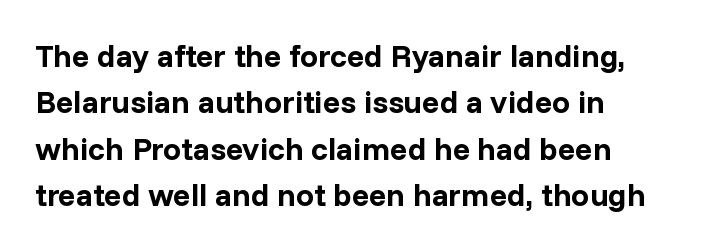
Quick note: not italic, upright. Leftover space on each line is placed entirely after the last word. Proportional: the letters do not fall into vertical columns. Unlike a traditional serif, this face leaves its strokes unadorned.
